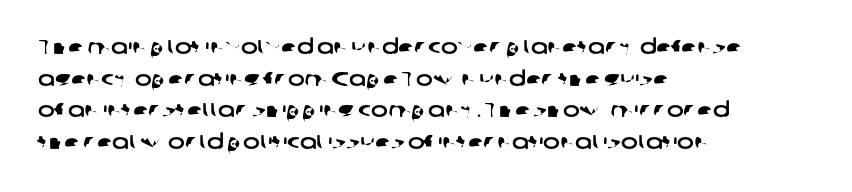
{"underline": "no", "align": "left", "line_spacing": "normal", "line_spacing_ratio": 1.58, "letter_spacing": "normal", "letter_spacing_em": 0.0, "glyph_px": 20}
